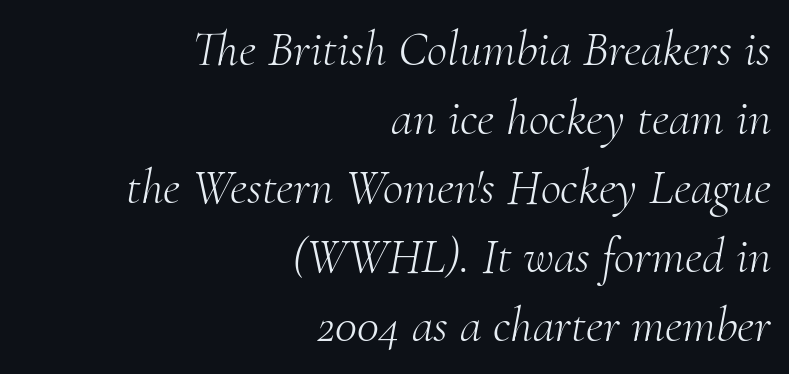
Q: Is the text bold? A: No.
Q: Is the text italic (slanted)? A: Yes, it leans right by about 10 degrees.
Q: Is the typeface a serif or a sans-serif typeface? A: Serif.
Q: Is the text underlined? A: No.
Q: How is the paragraph aligned? A: Right-aligned.
Q: Is the spacing between letters normal or unusually wide? A: Normal.
Q: Is the spacing between lines tight, normal or loose? A: Normal.
Q: Width (condensed, normal, or wide)? A: Normal.
Q: Stroke contrast? A: Medium.
Q: x-height? A: Small.
Q: Monospaced? A: No.
